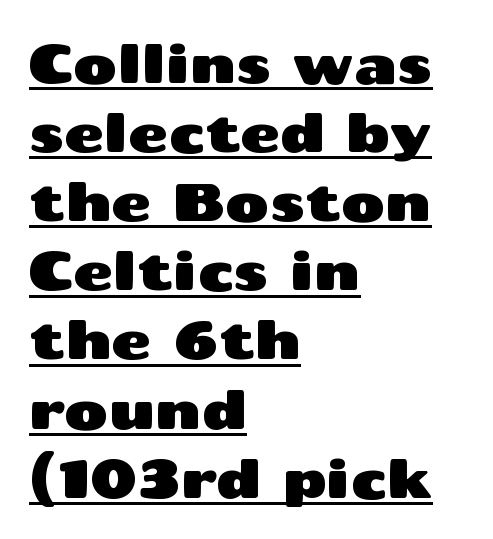
{"serif": "no", "italic": "no", "width": "wide", "stroke_contrast": "medium", "x_height": "medium", "monospaced": "no", "underline": "yes", "align": "left", "line_spacing": "normal", "line_spacing_ratio": 1.28, "letter_spacing": "normal", "letter_spacing_em": 0.0, "glyph_px": 54}
